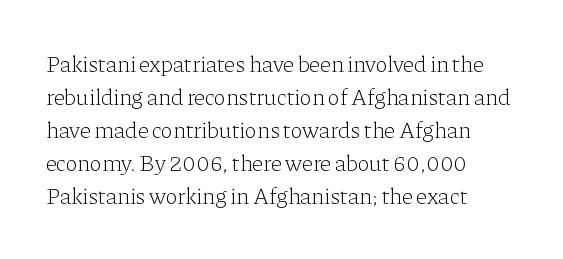
Q: Is the text bold? A: No.
Q: Is the text italic (slanted)? A: No, it is upright.
Q: Is the text underlined? A: No.
Q: How is the paragraph aligned? A: Left-aligned.
Q: Is the spacing between letters normal or unusually wide? A: Normal.
Q: Is the spacing between lines tight, normal or loose? A: Normal.
